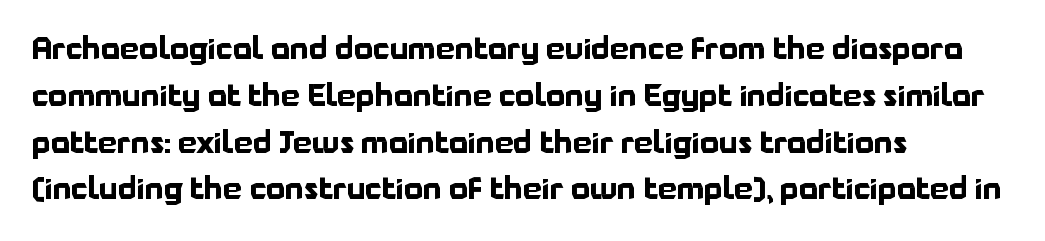
Underlining? Definitely not there. Proportional: the letters do not fall into vertical columns. Typeset ragged right — the left edge is the straight one. These lines keep a tight, regular rhythm from letter to letter. Chunky letters — that's bold for sure. The type family on display is of the sans-serif kind.
